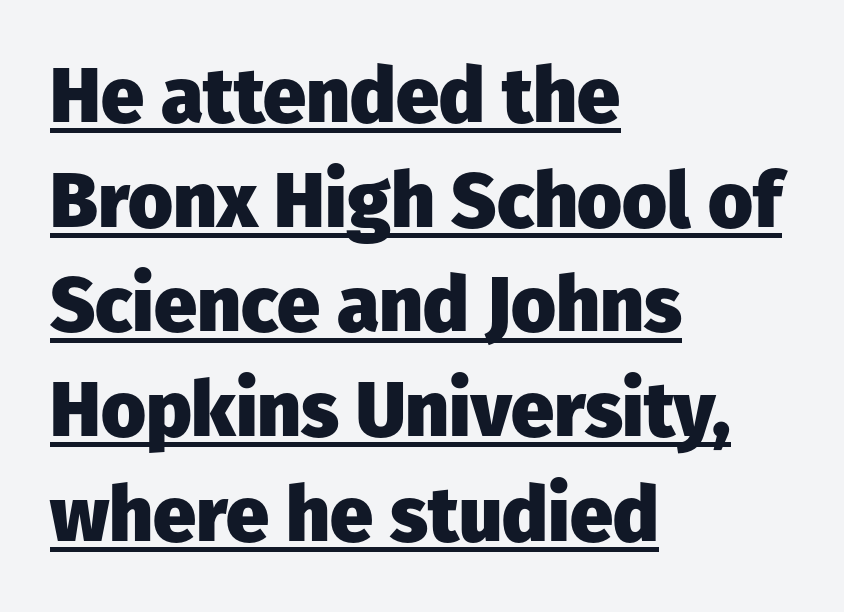
The image shows 77 px heavy sans-serif type, upright; set left-aligned, normal line spacing (1.36x), normal letter spacing, underlined; low stroke contrast and a medium x-height.
